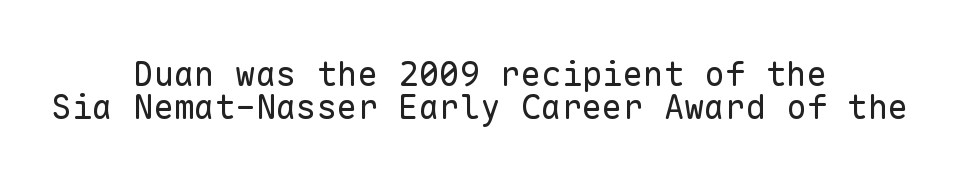
{"serif": "no", "italic": "no", "bold": "no", "weight": "regular", "width": "normal", "stroke_contrast": "low", "x_height": "medium", "monospaced": "yes", "underline": "no", "align": "center", "line_spacing": "tight", "line_spacing_ratio": 0.96, "letter_spacing": "normal", "letter_spacing_em": 0.0, "glyph_px": 34}
